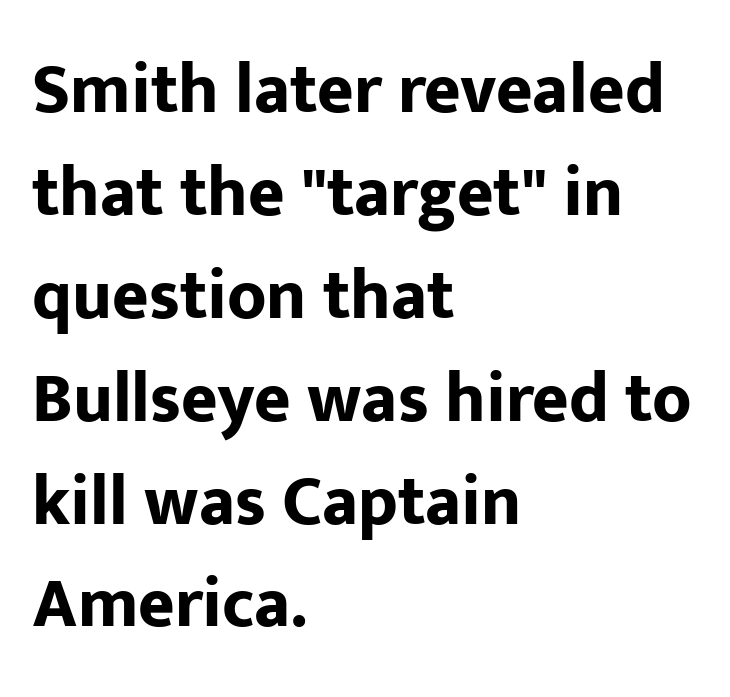
Q: Is the text bold? A: Yes.
Q: Is the text italic (slanted)? A: No, it is upright.
Q: Is the typeface a serif or a sans-serif typeface? A: Sans-serif.
Q: Is the text underlined? A: No.
Q: How is the paragraph aligned? A: Left-aligned.
Q: Is the spacing between letters normal or unusually wide? A: Normal.
Q: Is the spacing between lines tight, normal or loose? A: Normal.
Q: Width (condensed, normal, or wide)? A: Normal.
Q: Stroke contrast? A: Low.
Q: x-height? A: Medium.
Q: Monospaced? A: No.
